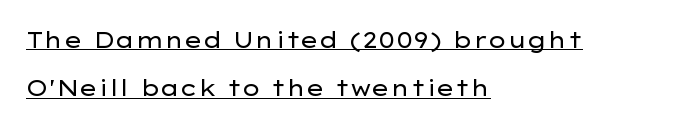
The image shows 22 px text type, upright; set left-aligned, loose line spacing (2.19x), normal letter spacing, underlined.
